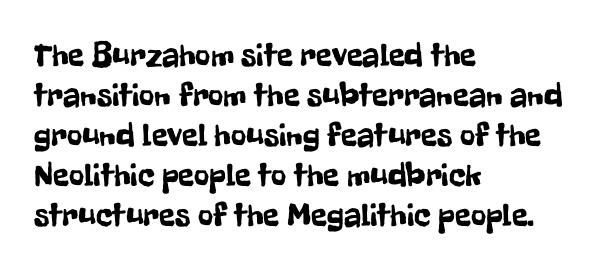
{"serif": "no", "italic": "no", "width": "condensed", "stroke_contrast": "low", "x_height": "medium", "monospaced": "no", "underline": "no", "align": "left", "line_spacing_ratio": 1.21, "letter_spacing": "normal", "letter_spacing_em": 0.0, "glyph_px": 33}
